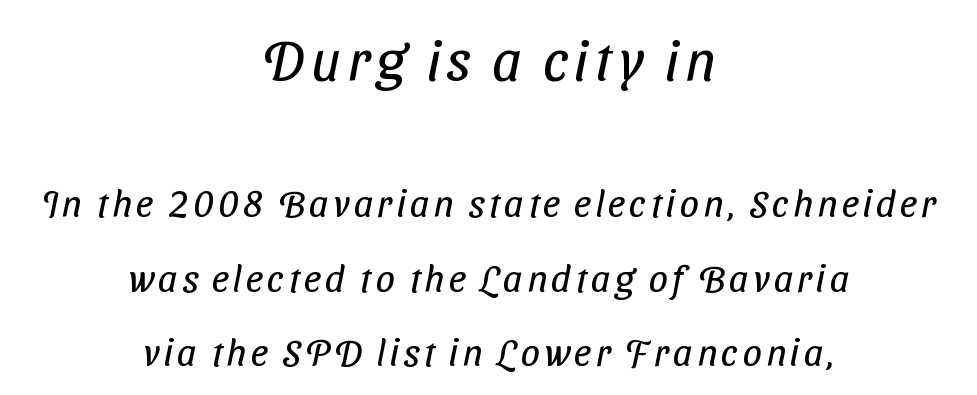
Q: Is the text bold? A: No.
Q: Is the typeface a serif or a sans-serif typeface? A: Sans-serif.
Q: Is the text underlined? A: No.
Q: How is the paragraph aligned? A: Centered.
Q: Is the spacing between lines tight, normal or loose? A: Loose.
Q: Which block of text is set in a larger size, the first (top) or the second (bottom)? A: The first (top) one.
Q: Width (condensed, normal, or wide)? A: Condensed.
Q: Stroke contrast? A: Low.
Q: x-height? A: Medium.
Q: Monospaced? A: No.
